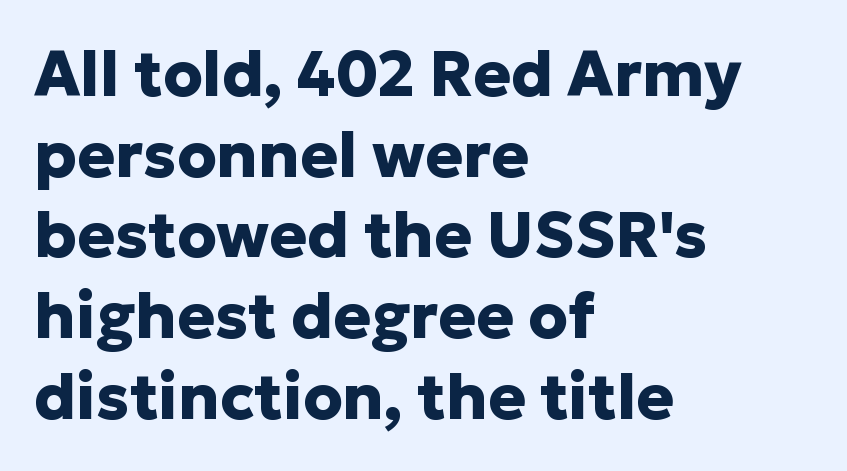
{"serif": "no", "italic": "no", "bold": "yes", "weight": "heavy", "width": "normal", "stroke_contrast": "low", "x_height": "medium", "monospaced": "no", "underline": "no", "align": "left", "line_spacing": "normal", "line_spacing_ratio": 1.28, "letter_spacing": "normal", "letter_spacing_em": 0.0, "glyph_px": 63}
